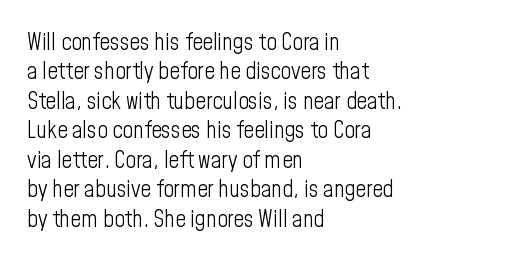
Q: Is the text bold? A: No.
Q: Is the text italic (slanted)? A: No, it is upright.
Q: Is the text underlined? A: No.
Q: How is the paragraph aligned? A: Left-aligned.
Q: Is the spacing between letters normal or unusually wide? A: Normal.
Q: Is the spacing between lines tight, normal or loose? A: Normal.
